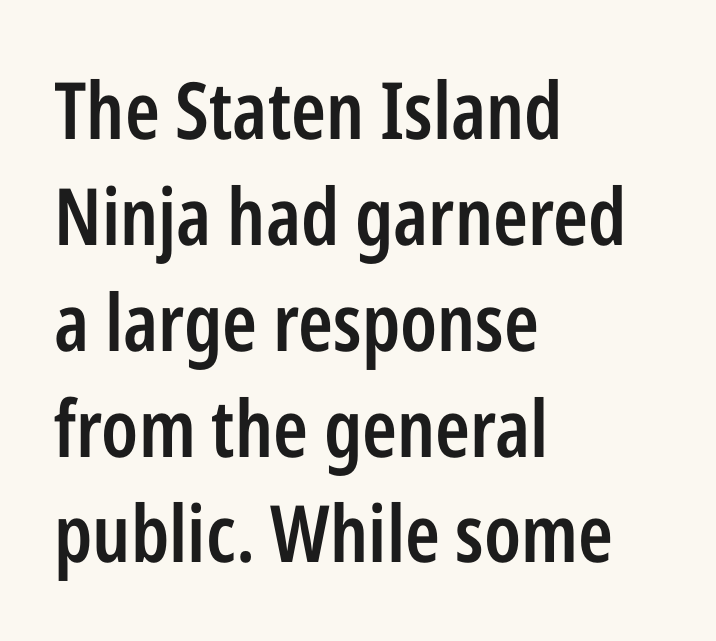
Q: Is the text bold? A: Semi-bold.
Q: Is the text italic (slanted)? A: No, it is upright.
Q: Is the typeface a serif or a sans-serif typeface? A: Sans-serif.
Q: Is the text underlined? A: No.
Q: How is the paragraph aligned? A: Left-aligned.
Q: Is the spacing between letters normal or unusually wide? A: Normal.
Q: Is the spacing between lines tight, normal or loose? A: Normal.
Q: Width (condensed, normal, or wide)? A: Condensed.
Q: Stroke contrast? A: Low.
Q: x-height? A: Medium.
Q: Monospaced? A: No.
